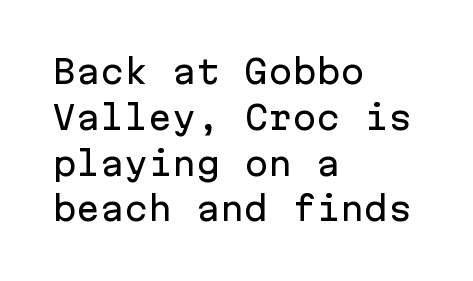
The image shows 32 px sans-serif type, upright, monospaced; set left-aligned, normal line spacing (1.43x), normal letter spacing, not underlined; low stroke contrast and a medium x-height.
